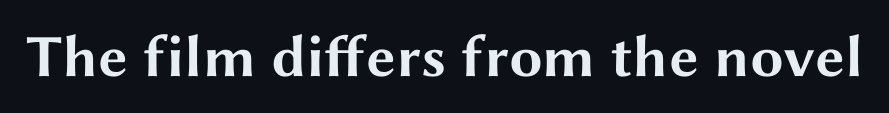
Q: Is the text bold? A: Yes.
Q: Is the text italic (slanted)? A: No, it is upright.
Q: Is the typeface a serif or a sans-serif typeface? A: Sans-serif.
Q: Is the text underlined? A: No.
Q: Is the spacing between letters normal or unusually wide? A: Normal.
Q: Width (condensed, normal, or wide)? A: Wide.
Q: Stroke contrast? A: Medium.
Q: x-height? A: Medium.
Q: Monospaced? A: No.
